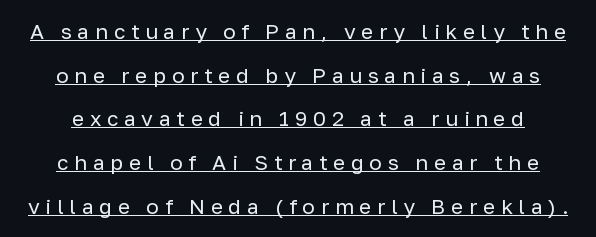
{"italic": "no", "bold": "no", "underline": "yes", "line_spacing": "loose", "line_spacing_ratio": 2.08, "letter_spacing": "wide", "letter_spacing_em": 0.27, "glyph_px": 21}
